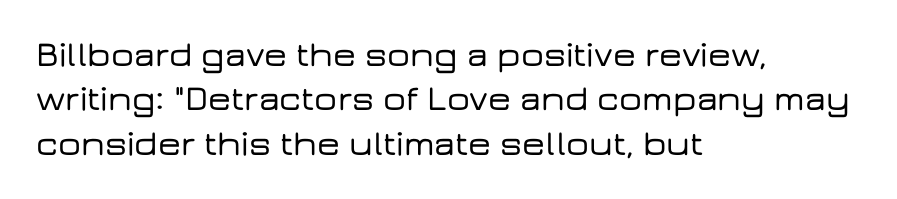
{"serif": "no", "italic": "no", "width": "wide", "stroke_contrast": "low", "x_height": "medium", "monospaced": "no", "underline": "no", "align": "left", "line_spacing_ratio": 1.23, "letter_spacing": "normal", "letter_spacing_em": 0.0, "glyph_px": 36}
